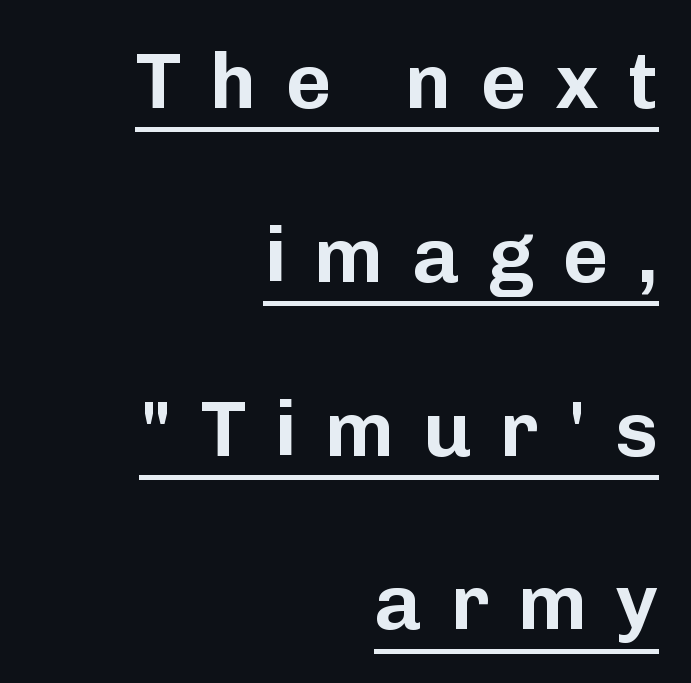
Notice how the passage keeps a crisp vertical edge on the right only. Horizontal bands of white between lines are thick stripes. The lettering holds an erect, upright posture throughout. The passage shown is typed in a proportional face where columns would drift. Classification — sans serif.
